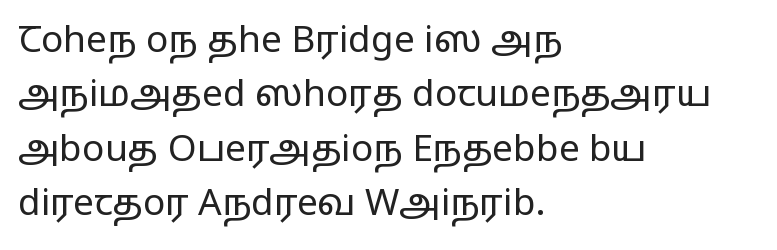
{"serif": "no", "italic": "no", "bold": "no", "weight": "regular", "width": "wide", "stroke_contrast": "low", "x_height": "medium", "monospaced": "no", "underline": "no", "align": "left", "line_spacing": "normal", "line_spacing_ratio": 1.47, "letter_spacing": "normal", "letter_spacing_em": 0.0, "glyph_px": 37}
